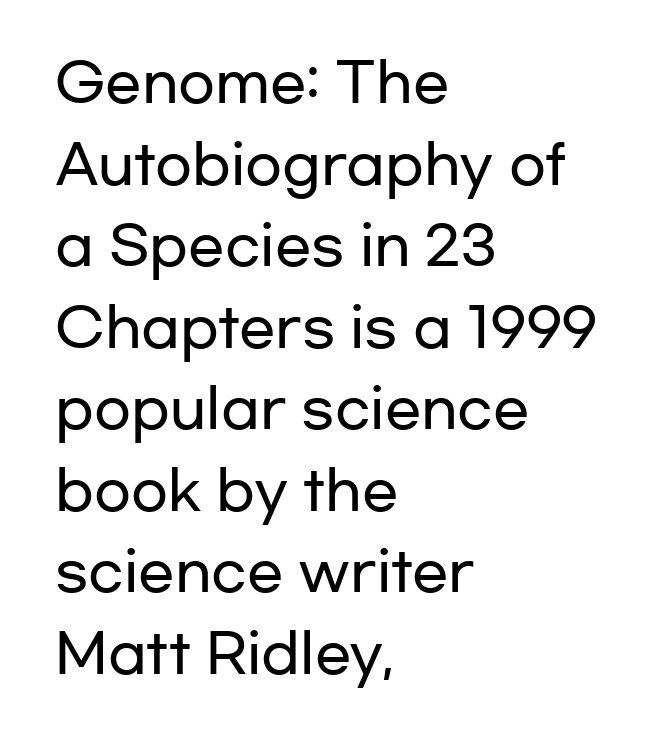
Q: Is the text italic (slanted)? A: No, it is upright.
Q: Is the typeface a serif or a sans-serif typeface? A: Sans-serif.
Q: Is the text underlined? A: No.
Q: How is the paragraph aligned? A: Left-aligned.
Q: Is the spacing between letters normal or unusually wide? A: Normal.
Q: Is the spacing between lines tight, normal or loose? A: Normal.
Q: Width (condensed, normal, or wide)? A: Wide.
Q: Stroke contrast? A: Low.
Q: x-height? A: Medium.
Q: Monospaced? A: No.
